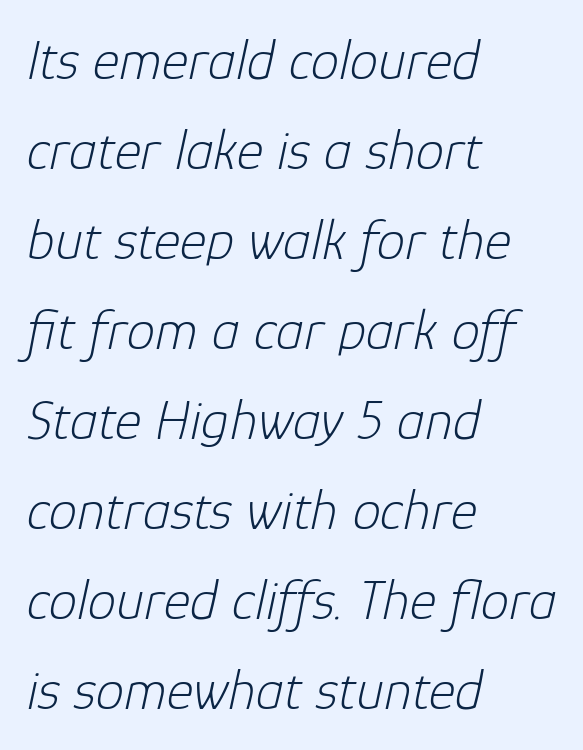
Q: Is the text bold? A: No.
Q: Is the text italic (slanted)? A: Yes, it leans right by about 12 degrees.
Q: Is the text underlined? A: No.
Q: How is the paragraph aligned? A: Left-aligned.
Q: Is the spacing between letters normal or unusually wide? A: Normal.
Q: Is the spacing between lines tight, normal or loose? A: Normal.
Q: Width (condensed, normal, or wide)? A: Normal.
Q: Stroke contrast? A: Low.
Q: x-height? A: Medium.
Q: Monospaced? A: No.
